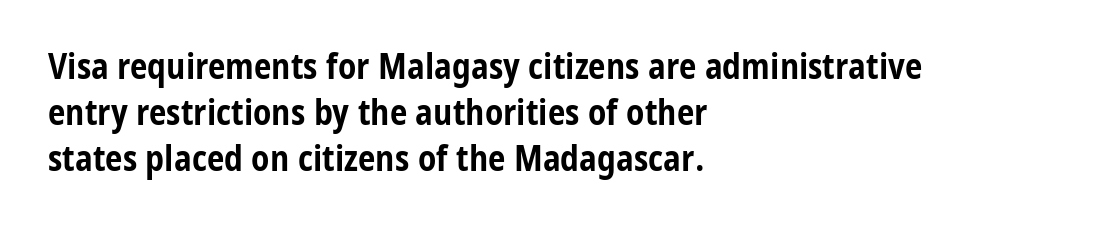
{"serif": "no", "italic": "no", "bold": "yes", "weight": "bold", "width": "condensed", "stroke_contrast": "low", "x_height": "medium", "monospaced": "no", "underline": "no", "align": "left", "line_spacing": "normal", "line_spacing_ratio": 1.32, "letter_spacing": "normal", "letter_spacing_em": 0.0, "glyph_px": 35}
